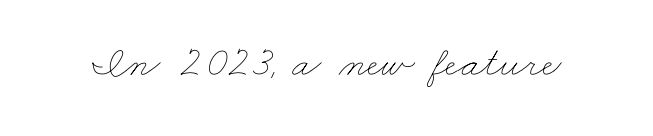
{"bold": "no", "weight": "thin", "width": "wide", "stroke_contrast": "low", "x_height": "small", "monospaced": "no", "underline": "no", "letter_spacing": "normal", "letter_spacing_em": 0.0, "glyph_px": 43}
